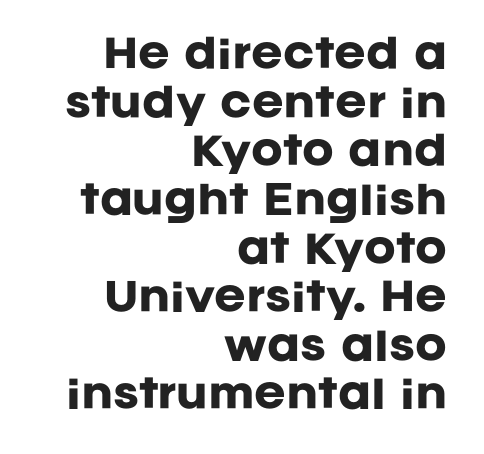
The image shows 38 px heavy sans-serif type, upright; set right-aligned, normal line spacing (1.28x), normal letter spacing, not underlined; low stroke contrast and a large x-height.
